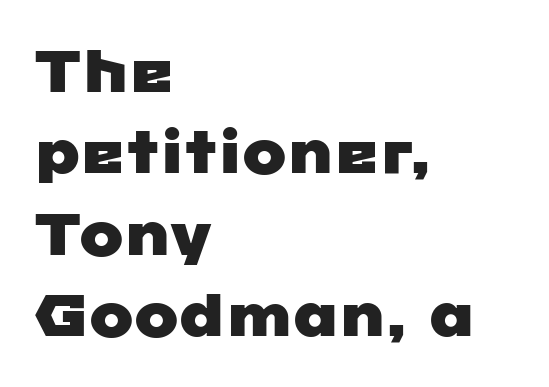
{"serif": "no", "width": "wide", "stroke_contrast": "low", "x_height": "medium", "monospaced": "no", "underline": "no", "align": "left", "line_spacing": "normal", "line_spacing_ratio": 1.38, "letter_spacing": "normal", "letter_spacing_em": 0.0, "glyph_px": 59}
